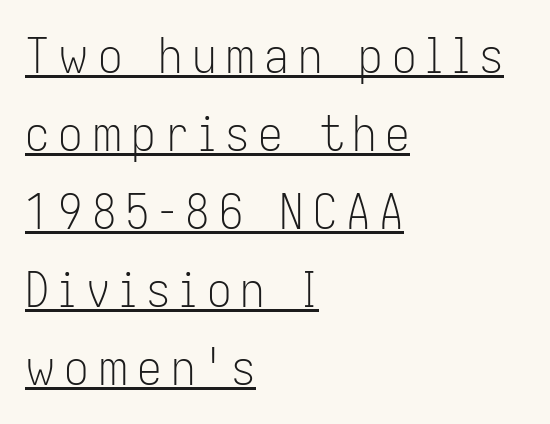
{"serif": "no", "italic": "no", "bold": "no", "weight": "light", "width": "condensed", "stroke_contrast": "low", "x_height": "medium", "monospaced": "no", "underline": "yes", "align": "left", "line_spacing": "normal", "line_spacing_ratio": 1.59, "glyph_px": 49}
